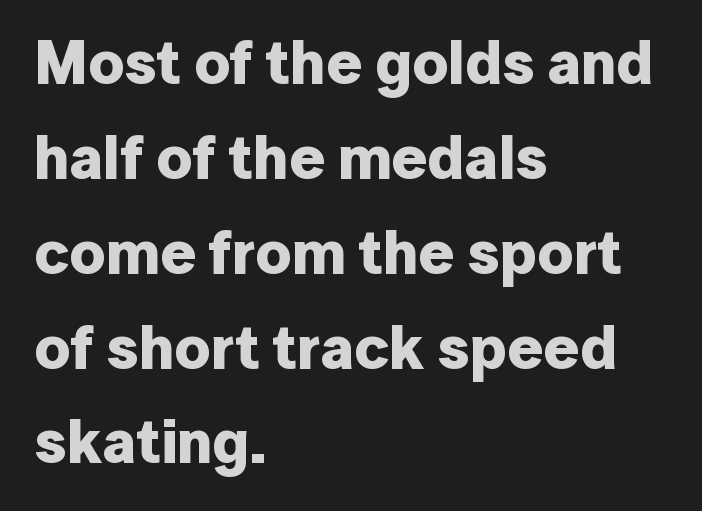
{"serif": "no", "italic": "no", "bold": "yes", "weight": "bold", "width": "normal", "stroke_contrast": "low", "x_height": "medium", "monospaced": "no", "underline": "no", "align": "left", "line_spacing": "normal", "line_spacing_ratio": 1.53, "letter_spacing": "normal", "letter_spacing_em": 0.0, "glyph_px": 62}
